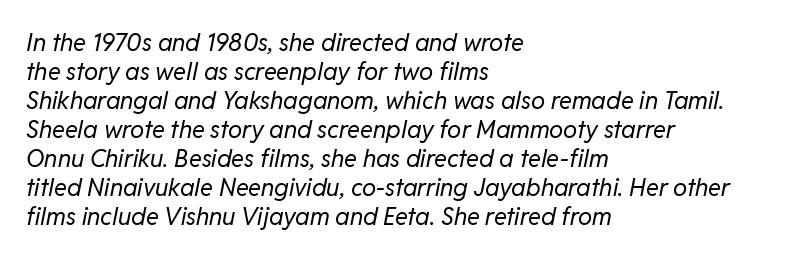
Q: Is the text bold? A: No.
Q: Is the text italic (slanted)? A: Yes, it leans right by about 11 degrees.
Q: Is the text underlined? A: No.
Q: How is the paragraph aligned? A: Left-aligned.
Q: Is the spacing between letters normal or unusually wide? A: Normal.
